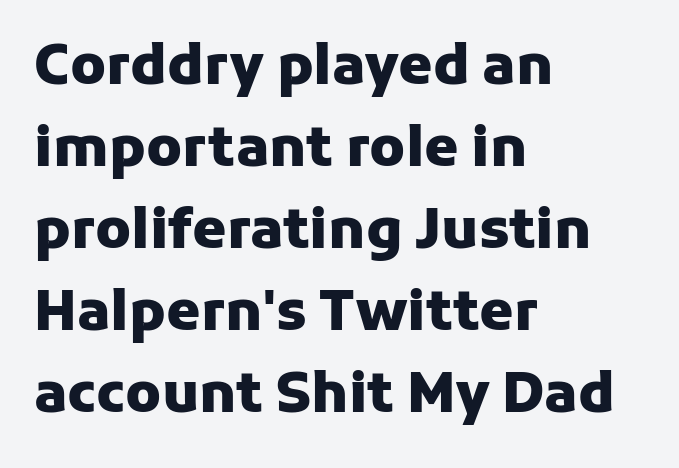
The image shows 55 px heavy sans-serif type, upright; set left-aligned, normal line spacing (1.49x), normal letter spacing, not underlined; low stroke contrast and a medium x-height.
